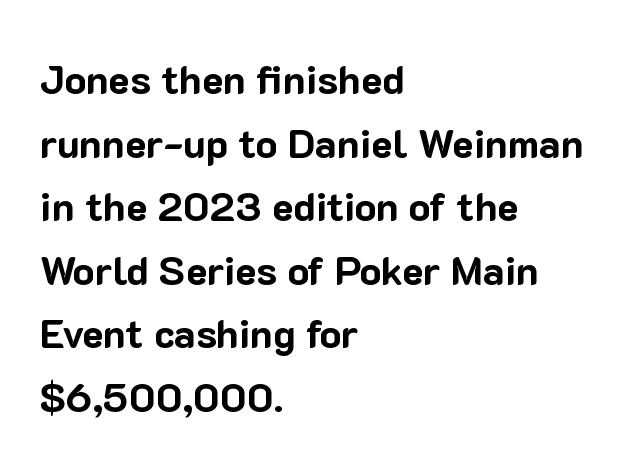
The image shows 40 px bold sans-serif type, upright; set left-aligned, normal line spacing (1.59x), normal letter spacing, not underlined; low stroke contrast and a medium x-height.
